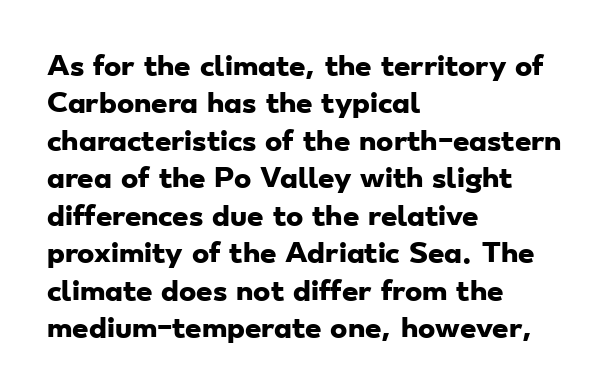
A dark, heavy texture on the line: the type is bold. Rows of type keep a routine distance in the vertical direction. Between one letter and the next there's only the usual sliver of space. Words float on clear page, feet unadorned. A student would call this left alignment; a typographer would say flush left, rag right.
